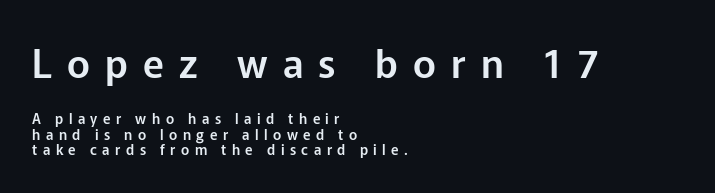
The image shows 39 px sans-serif type, upright; set left-aligned, tight line spacing (1.12x), unusually wide letter spacing (+0.39 em), not underlined; the first (top) block is 2.79x larger; low stroke contrast and a medium x-height.
